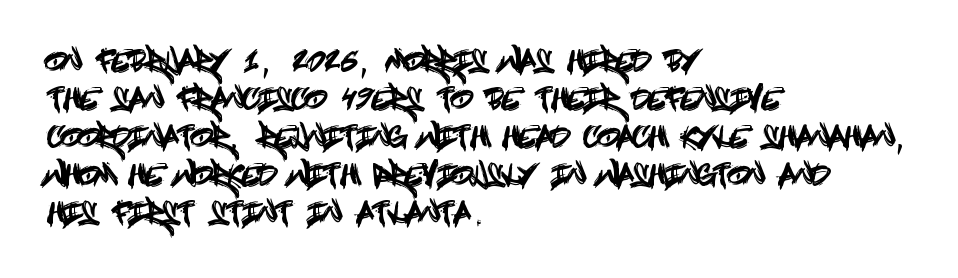
Q: Is the text italic (slanted)? A: Yes.
Q: Is the typeface a serif or a sans-serif typeface? A: Sans-serif.
Q: Is the text underlined? A: No.
Q: How is the paragraph aligned? A: Left-aligned.
Q: Is the spacing between letters normal or unusually wide? A: Normal.
Q: Is the spacing between lines tight, normal or loose? A: Normal.
Q: Width (condensed, normal, or wide)? A: Condensed.
Q: x-height? A: Large.
